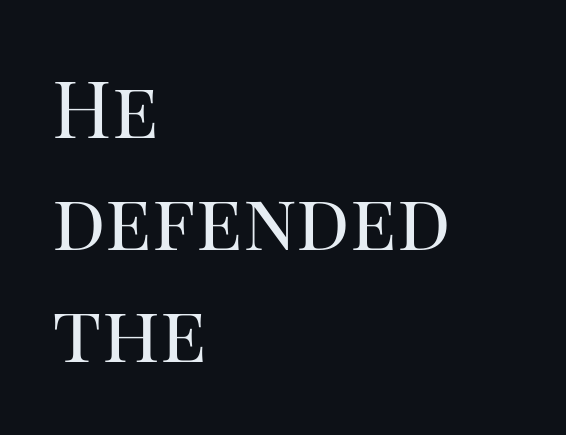
The image shows 79 px regular-weight serif type, upright; set left-aligned, normal line spacing (1.42x), normal letter spacing, not underlined; high stroke contrast and a large x-height.
